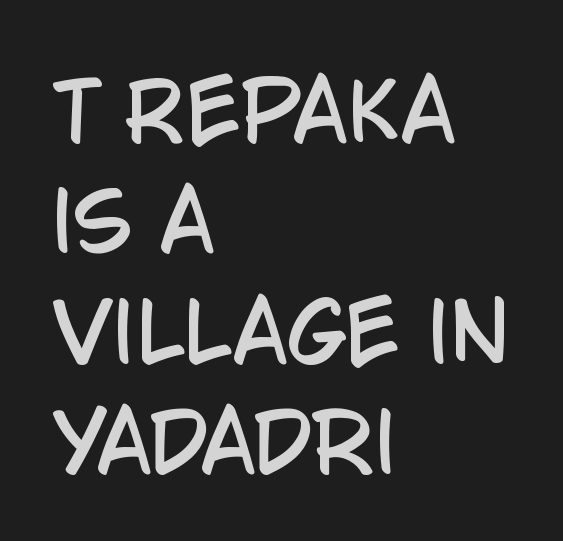
A typesetter would call this proportional, since set widths differ per character. Italic? Not at all — the glyphs are vertical. The space directly below the letters is spotless. The text block is weighted toward the left margin, trailing off unevenly rightward. Serif or sans? Sans — the stroke terminals are bare. The letterforms sit shoulder to shoulder at normal distance.
